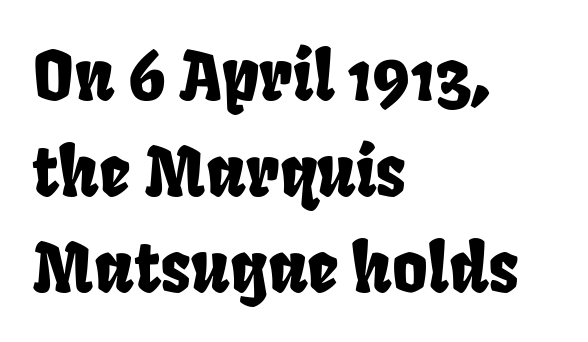
The setting favours the left margin, as ordinary paragraphs usually do. Nope, no serifs anywhere on these letters. Character widths vary here, with narrow letters taking less room than wide ones. No word sits above an underline.
